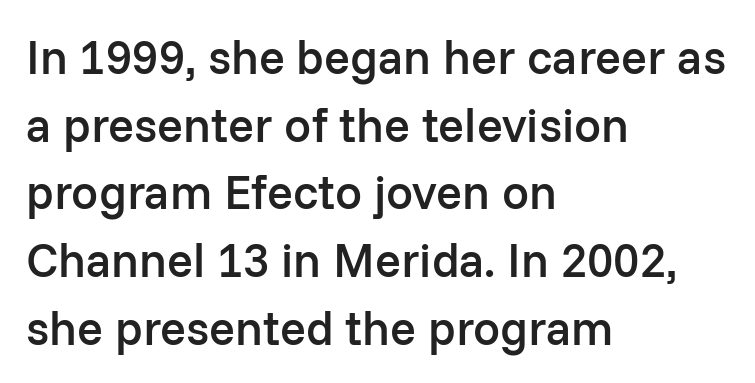
{"serif": "no", "italic": "no", "bold": "semi", "weight": "semibold", "width": "normal", "stroke_contrast": "low", "x_height": "medium", "monospaced": "no", "underline": "no", "align": "left", "line_spacing": "normal", "line_spacing_ratio": 1.41, "letter_spacing": "normal", "letter_spacing_em": 0.0, "glyph_px": 48}
